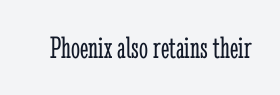
Nothing heavy about these letters — not bold at all. I'd call this a serif setting — the letters wear small feet. Lines of text with bare space underneath. This is roman type, the default non-slanted kind.
